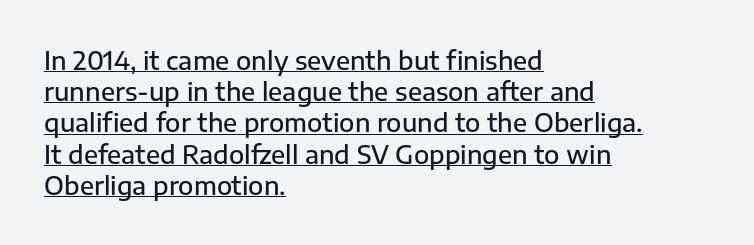
{"italic": "no", "bold": "semi", "underline": "yes", "align": "left", "line_spacing": "normal", "line_spacing_ratio": 1.25, "letter_spacing": "normal", "letter_spacing_em": 0.0, "glyph_px": 25}
